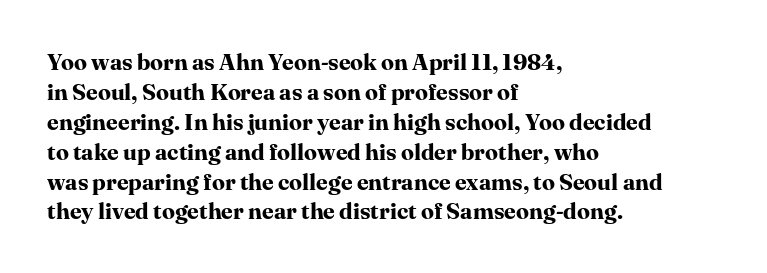
{"italic": "no", "bold": "yes", "underline": "no", "align": "left", "line_spacing": "normal", "line_spacing_ratio": 1.3, "letter_spacing": "normal", "letter_spacing_em": 0.0, "glyph_px": 23}
